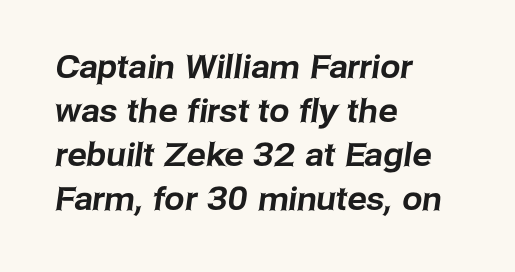
Reading down the column, the eye jumps a familiar distance to each next line. The rag falls on the right side of this text block. Only glyphs here, with clear space below each row. Each letter keeps its own natural width here, so spacing adapts to shape. Spacing between characters is what you'd get straight out of the box.
